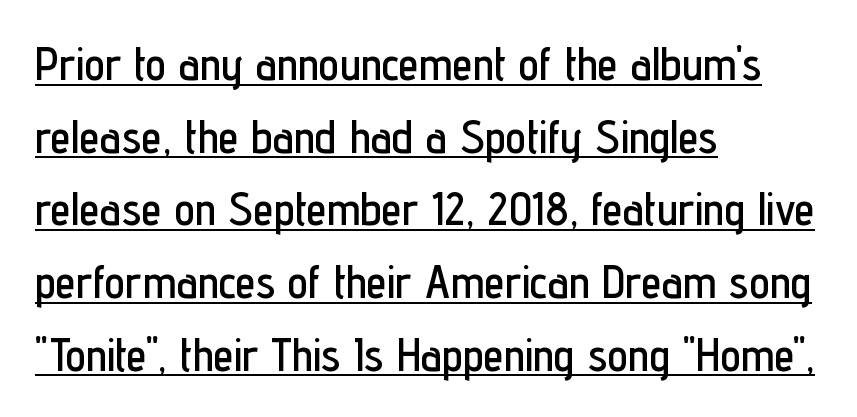
Q: Is the text italic (slanted)? A: No, it is upright.
Q: Is the typeface a serif or a sans-serif typeface? A: Sans-serif.
Q: Is the text underlined? A: Yes.
Q: How is the paragraph aligned? A: Left-aligned.
Q: Is the spacing between letters normal or unusually wide? A: Normal.
Q: Is the spacing between lines tight, normal or loose? A: Normal.
Q: Width (condensed, normal, or wide)? A: Condensed.
Q: Stroke contrast? A: Low.
Q: x-height? A: Medium.
Q: Monospaced? A: No.
